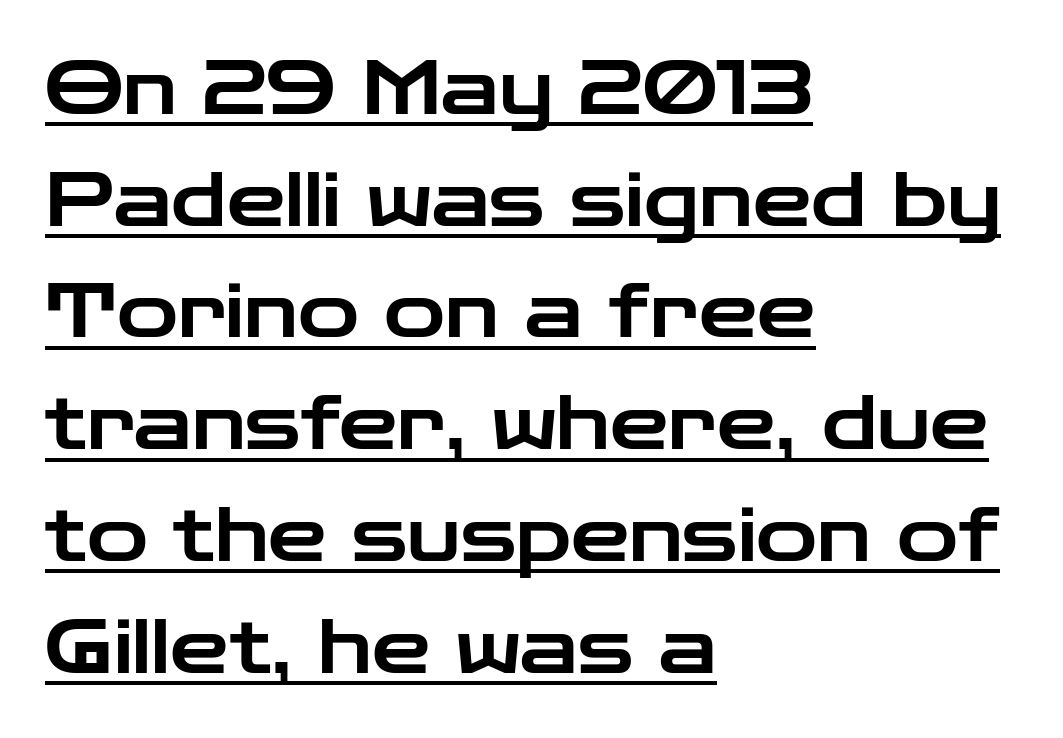
{"serif": "no", "italic": "no", "width": "wide", "stroke_contrast": "low", "x_height": "medium", "monospaced": "no", "underline": "yes", "align": "left", "line_spacing": "normal", "line_spacing_ratio": 1.51, "letter_spacing": "normal", "letter_spacing_em": 0.0, "glyph_px": 74}
